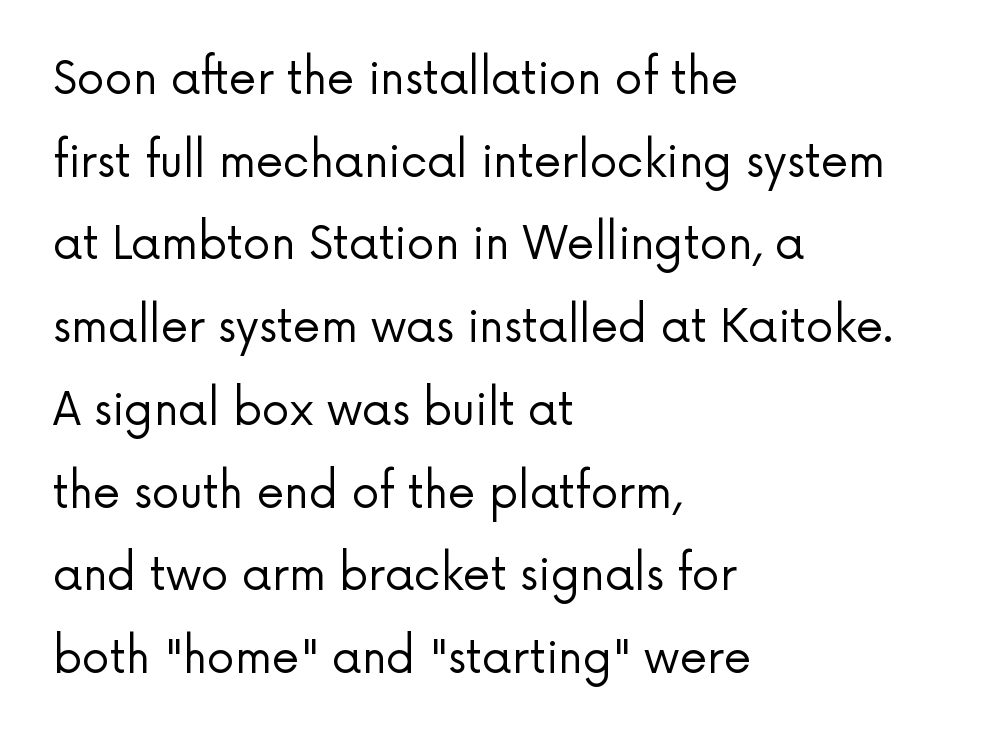
Q: Is the text bold? A: No.
Q: Is the text italic (slanted)? A: No, it is upright.
Q: Is the typeface a serif or a sans-serif typeface? A: Sans-serif.
Q: Is the text underlined? A: No.
Q: How is the paragraph aligned? A: Left-aligned.
Q: Is the spacing between letters normal or unusually wide? A: Normal.
Q: Width (condensed, normal, or wide)? A: Normal.
Q: Stroke contrast? A: Low.
Q: x-height? A: Medium.
Q: Monospaced? A: No.
